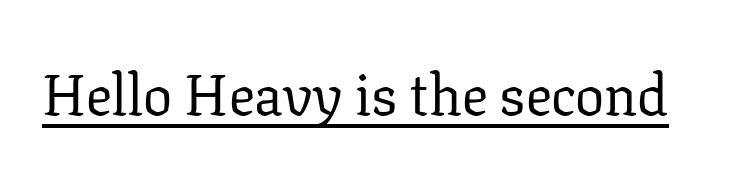
Q: Is the text bold? A: No.
Q: Is the text italic (slanted)? A: No, it is upright.
Q: Is the typeface a serif or a sans-serif typeface? A: Serif.
Q: Is the text underlined? A: Yes.
Q: Is the spacing between letters normal or unusually wide? A: Normal.
Q: Width (condensed, normal, or wide)? A: Normal.
Q: Stroke contrast? A: Low.
Q: x-height? A: Medium.
Q: Monospaced? A: No.
